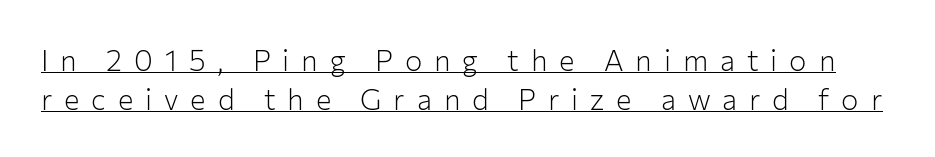
Q: Is the text bold? A: No.
Q: Is the text italic (slanted)? A: No, it is upright.
Q: Is the typeface a serif or a sans-serif typeface? A: Sans-serif.
Q: Is the text underlined? A: Yes.
Q: Is the spacing between letters normal or unusually wide? A: Unusually wide.
Q: Is the spacing between lines tight, normal or loose? A: Normal.
Q: Width (condensed, normal, or wide)? A: Normal.
Q: Stroke contrast? A: Low.
Q: x-height? A: Medium.
Q: Monospaced? A: No.
